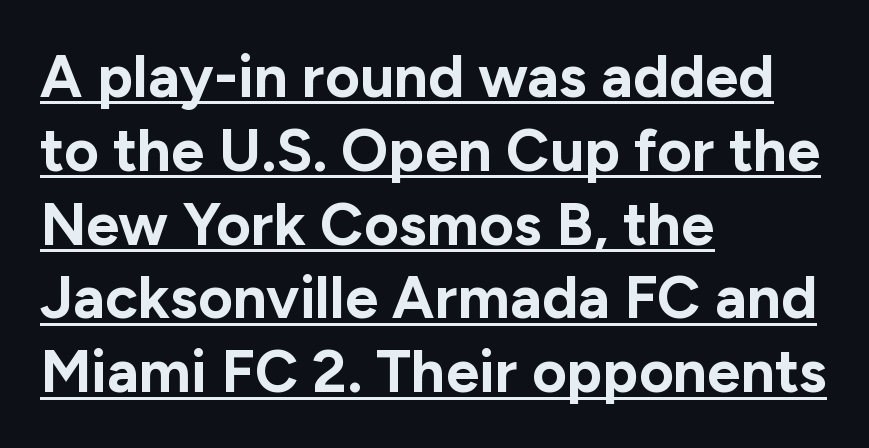
Notice how thick the strokes are: this is what a full bold looks like. Glance below the letters and you will spot a drawn line. Every stem runs plumb, perpendicular to the baseline. You could not count columns in this text — the font is proportionally spaced.
